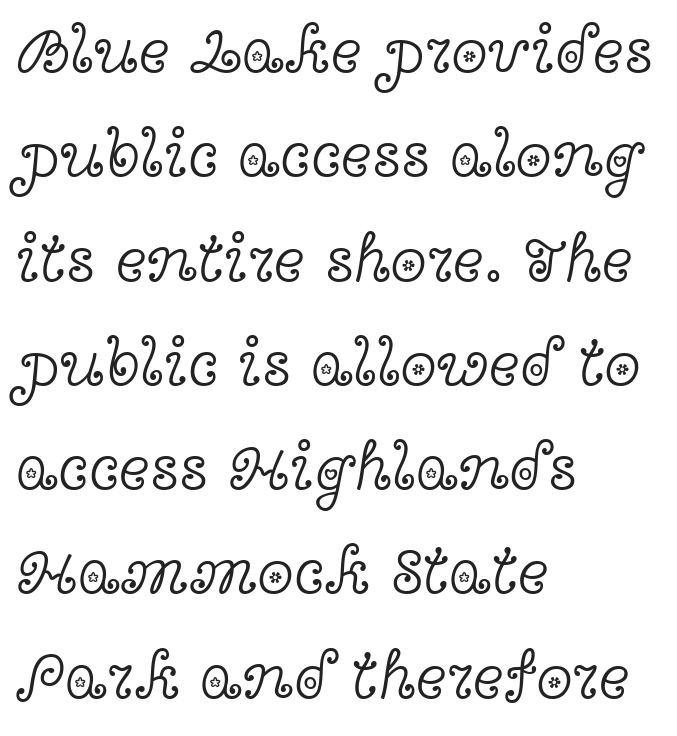
The type family on display is of the serif kind. Every row of glyphs begins at an identical x-position on the left. A light-to-regular cut is what we see here. The specimen omits any rule beneath the text block's lines. Nope, not italic — everything's standing straight.
